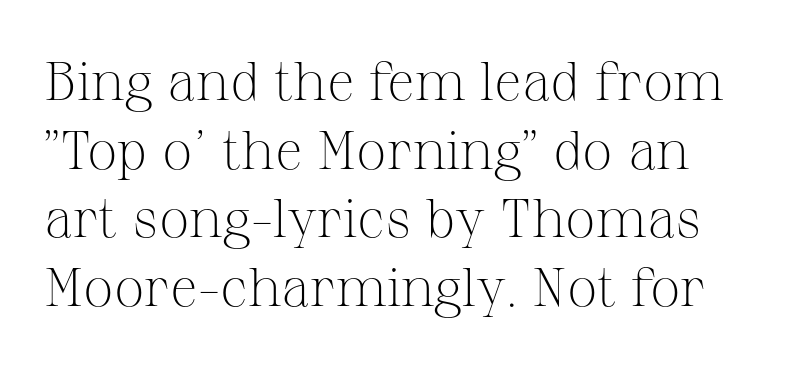
{"serif": "yes", "italic": "no", "bold": "no", "weight": "light", "width": "normal", "stroke_contrast": "medium", "x_height": "medium", "monospaced": "no", "underline": "no", "line_spacing": "normal", "line_spacing_ratio": 1.27, "letter_spacing": "normal", "letter_spacing_em": 0.0, "glyph_px": 54}
